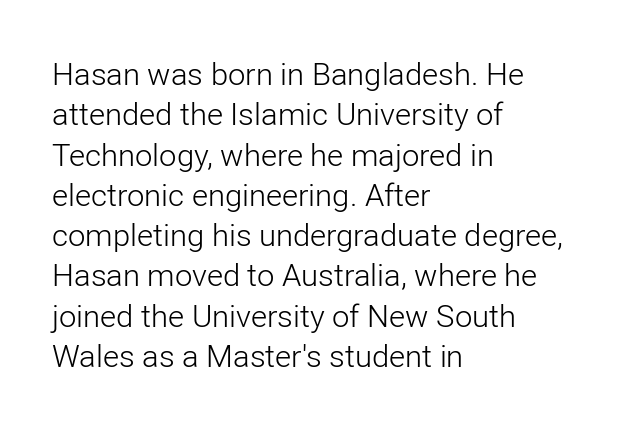
Here the designer chose a conventional face with non-uniform glyph widths. Notice how the stems are strictly vertical — no italics here. Heaviness? Minimal to ordinary, like unemphasized prose. Typeset ragged right — the left edge is the straight one. Note: no serifs on the glyphs.
